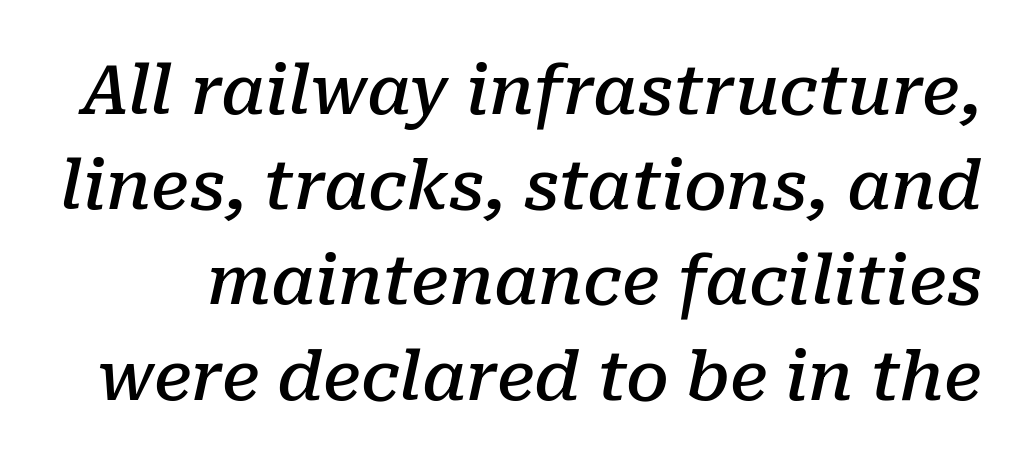
Q: Is the text bold? A: Semi-bold.
Q: Is the text italic (slanted)? A: Yes, it leans right by about 10 degrees.
Q: Is the typeface a serif or a sans-serif typeface? A: Serif.
Q: Is the text underlined? A: No.
Q: Is the spacing between letters normal or unusually wide? A: Normal.
Q: Is the spacing between lines tight, normal or loose? A: Normal.
Q: Width (condensed, normal, or wide)? A: Normal.
Q: Stroke contrast? A: Low.
Q: x-height? A: Medium.
Q: Monospaced? A: No.
